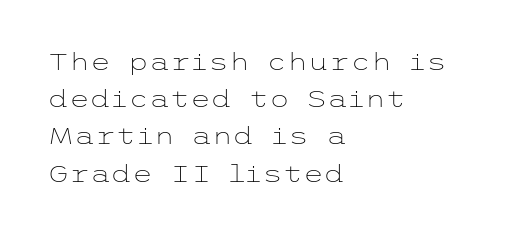
{"italic": "no", "bold": "no", "underline": "no", "align": "left", "line_spacing": "normal", "line_spacing_ratio": 1.55, "letter_spacing": "normal", "letter_spacing_em": 0.0, "glyph_px": 24}
